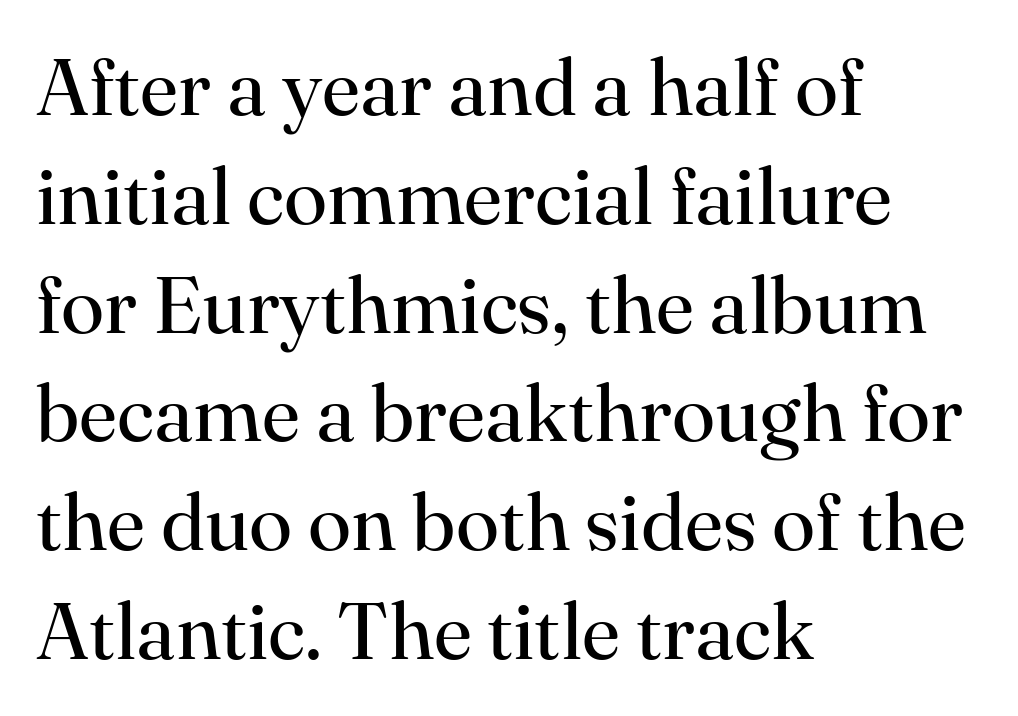
The image shows 80 px regular-weight serif type, upright; set left-aligned, normal line spacing (1.36x), normal letter spacing, not underlined; high stroke contrast and a small x-height.
